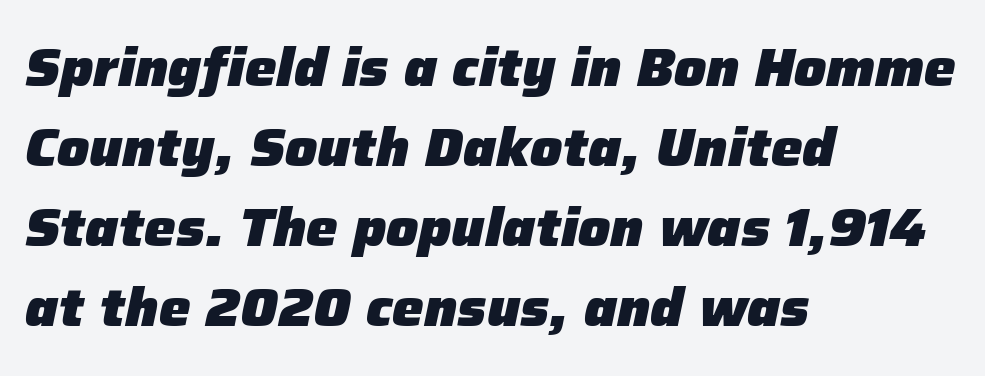
How would I describe the line gaps? Plain and ordinary. In CSS terms this would be text-align: left. Character widths vary here, with narrow letters taking less room than wide ones. Notice how thick the strokes are: this is what a full bold looks like. A typesetter would mark this as italic. The glyphs are unaccompanied by any horizontal stroke below them.
